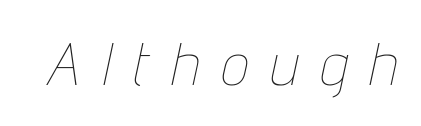
The image shows 60 px thin, condensed type, italic (leaning right); set unusually wide letter spacing (+0.39 em), not underlined; low stroke contrast and a medium x-height.
